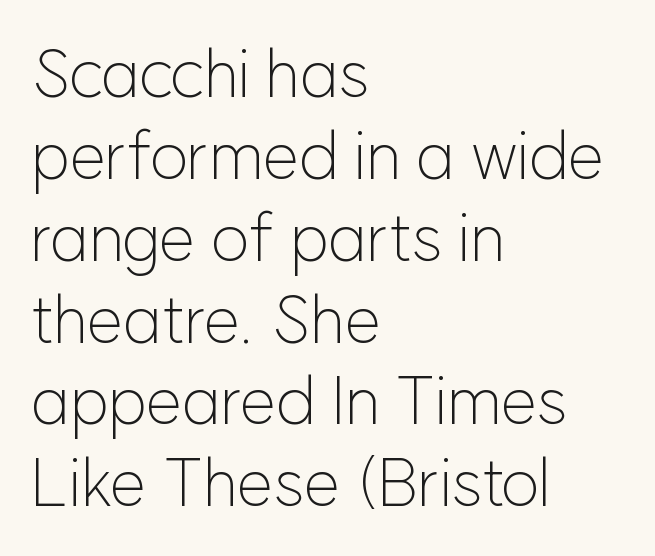
Q: Is the text bold? A: No.
Q: Is the text italic (slanted)? A: No, it is upright.
Q: Is the typeface a serif or a sans-serif typeface? A: Sans-serif.
Q: Is the text underlined? A: No.
Q: How is the paragraph aligned? A: Left-aligned.
Q: Is the spacing between letters normal or unusually wide? A: Normal.
Q: Width (condensed, normal, or wide)? A: Normal.
Q: Stroke contrast? A: Low.
Q: x-height? A: Medium.
Q: Monospaced? A: No.
